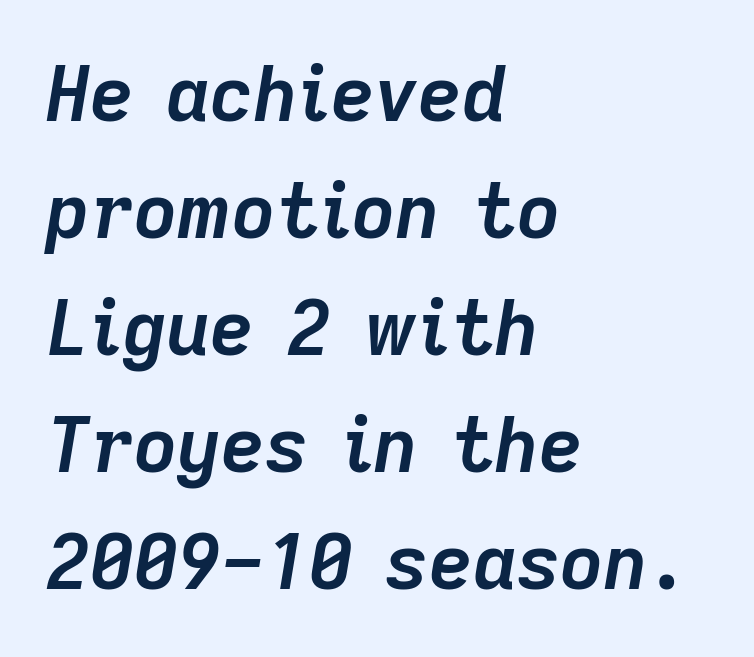
The image shows 76 px semibold type, italic (leaning right); set left-aligned, normal line spacing (1.54x), normal letter spacing, not underlined; low stroke contrast and a medium x-height.
